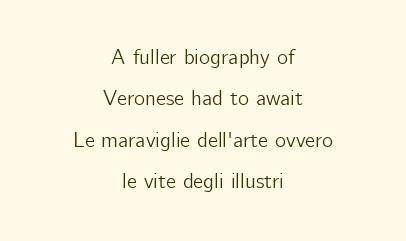
Caption: standard tracking, unaltered. Vertical spacing — loose. Lines of text with bare space underneath. A roman cut, with each character standing at attention. Teacher's note: observe the equal gaps on both sides — that is centered alignment.
